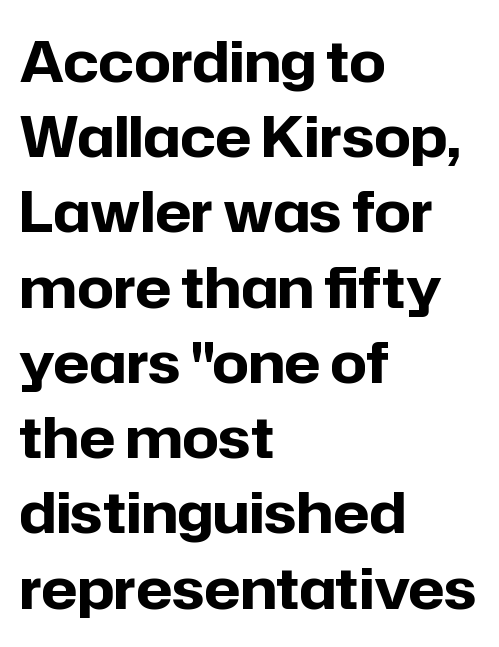
{"serif": "no", "italic": "no", "bold": "yes", "weight": "bold", "width": "normal", "stroke_contrast": "low", "x_height": "medium", "monospaced": "no", "underline": "no", "align": "left", "line_spacing": "normal", "line_spacing_ratio": 1.32, "letter_spacing": "normal", "letter_spacing_em": 0.0, "glyph_px": 57}
